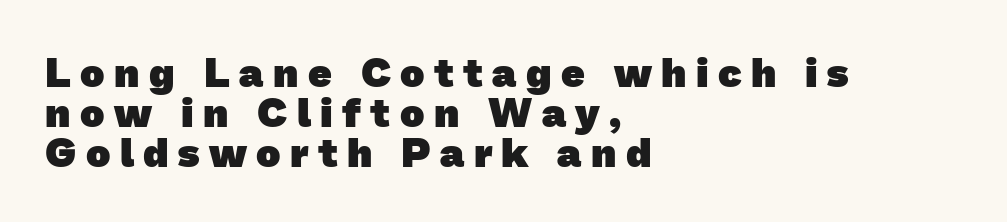
{"serif": "no", "bold": "yes", "weight": "heavy", "width": "normal", "stroke_contrast": "low", "x_height": "medium", "monospaced": "no", "underline": "no", "align": "left", "line_spacing": "tight", "line_spacing_ratio": 0.98, "letter_spacing": "wide", "letter_spacing_em": 0.23, "glyph_px": 41}
